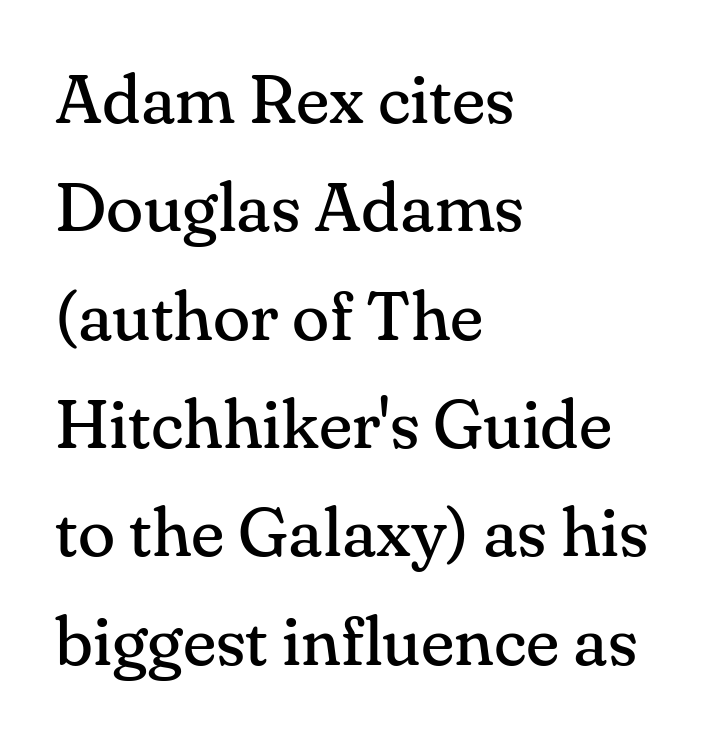
The image shows 69 px regular-weight serif type, upright; set left-aligned, normal line spacing (1.57x), normal letter spacing, not underlined; medium stroke contrast and a small x-height.
